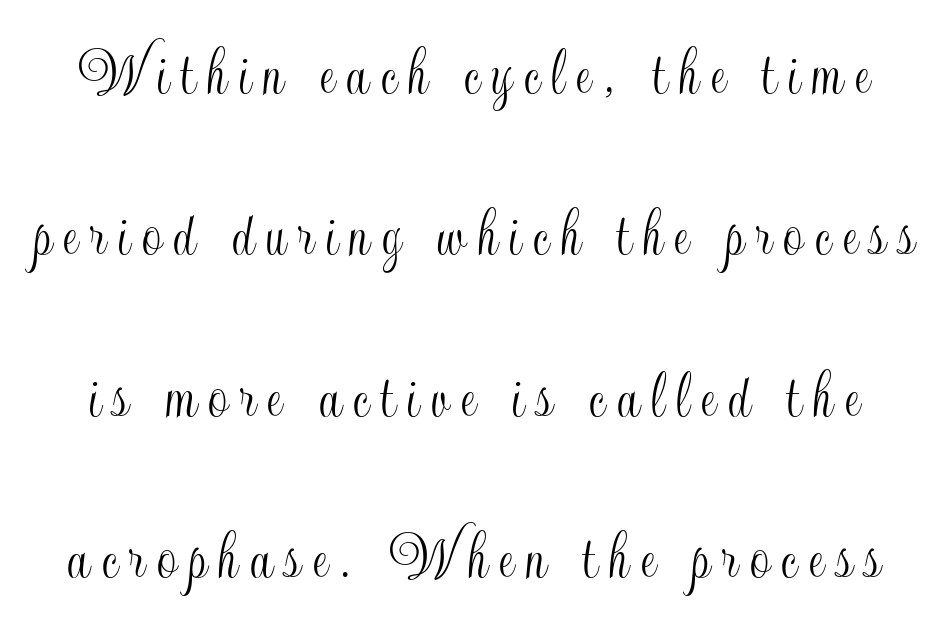
The image shows 69 px condensed type; set loose line spacing (2.34x), not underlined; a small x-height.
